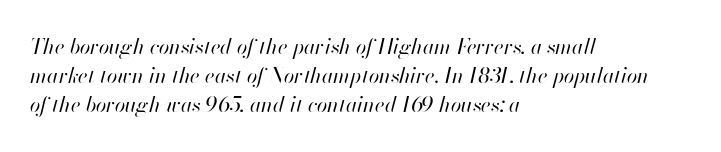
The image shows 21 px text type, italic (leaning right); set left-aligned, normal line spacing (1.39x), normal letter spacing, not underlined.
